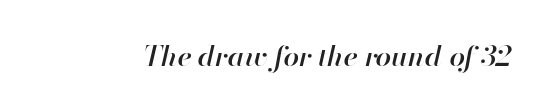
Q: Is the text bold? A: Semi-bold.
Q: Is the text italic (slanted)? A: Yes, it leans right by about 13 degrees.
Q: Is the text underlined? A: No.
Q: Is the spacing between letters normal or unusually wide? A: Normal.
Q: Width (condensed, normal, or wide)? A: Normal.
Q: Stroke contrast? A: High.
Q: x-height? A: Small.
Q: Monospaced? A: No.
